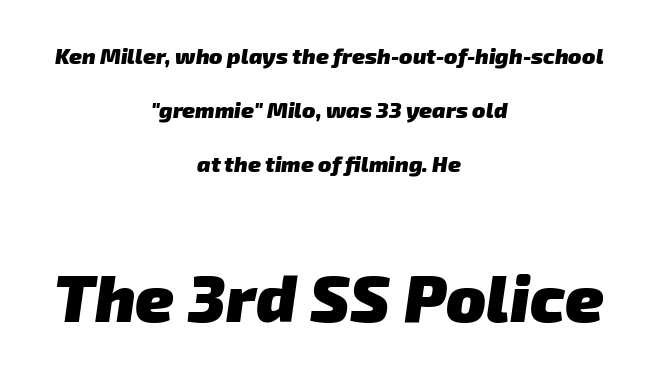
The image shows 66 px heavy sans-serif type; set centered, loose line spacing (2.45x), normal letter spacing, not underlined; the second (bottom) block is 3.0x larger; low stroke contrast and a medium x-height.
